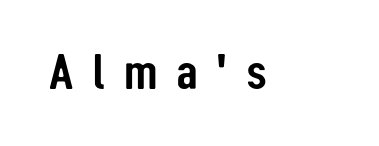
{"serif": "no", "italic": "no", "width": "condensed", "stroke_contrast": "low", "x_height": "medium", "monospaced": "no", "underline": "no", "letter_spacing": "wide", "letter_spacing_em": 0.37, "glyph_px": 50}
